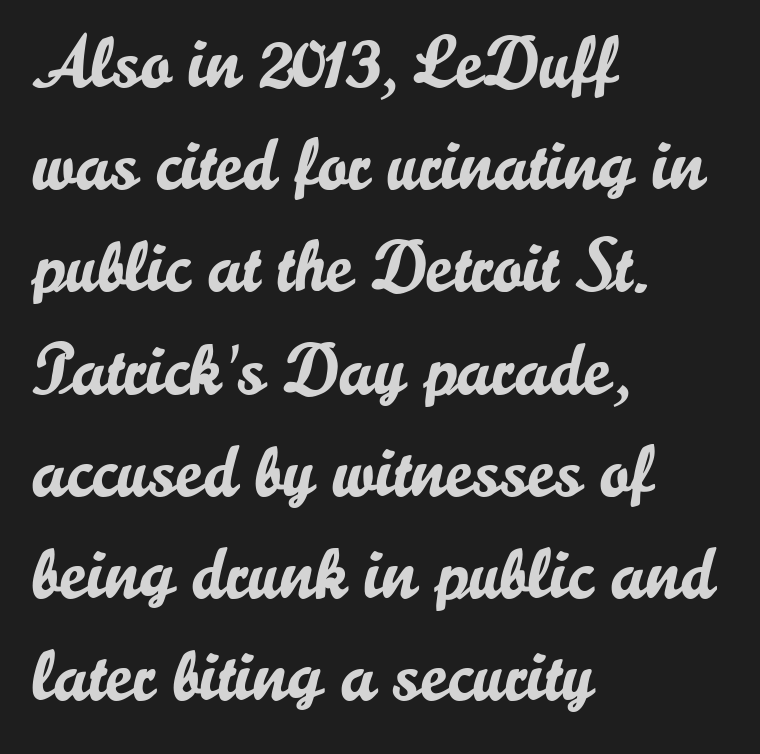
Q: Is the text italic (slanted)? A: Yes.
Q: Is the typeface a serif or a sans-serif typeface? A: Sans-serif.
Q: Is the text underlined? A: No.
Q: How is the paragraph aligned? A: Left-aligned.
Q: Is the spacing between letters normal or unusually wide? A: Normal.
Q: Is the spacing between lines tight, normal or loose? A: Normal.
Q: Width (condensed, normal, or wide)? A: Normal.
Q: Stroke contrast? A: Low.
Q: x-height? A: Small.
Q: Monospaced? A: No.
